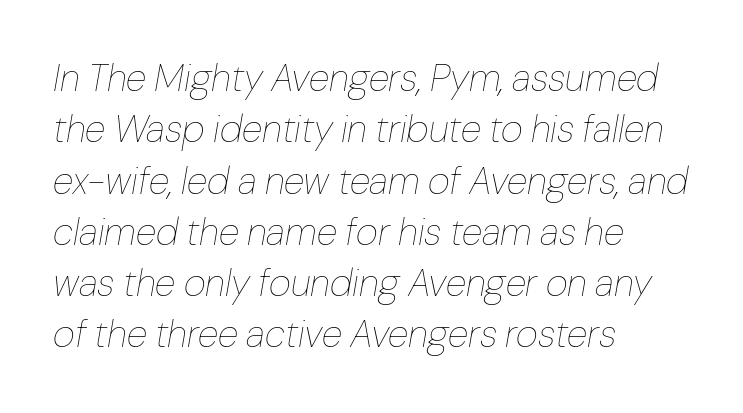
The image shows 38 px thin type, italic (leaning right); set left-aligned, normal line spacing (1.35x), normal letter spacing, not underlined; low stroke contrast and a medium x-height.
